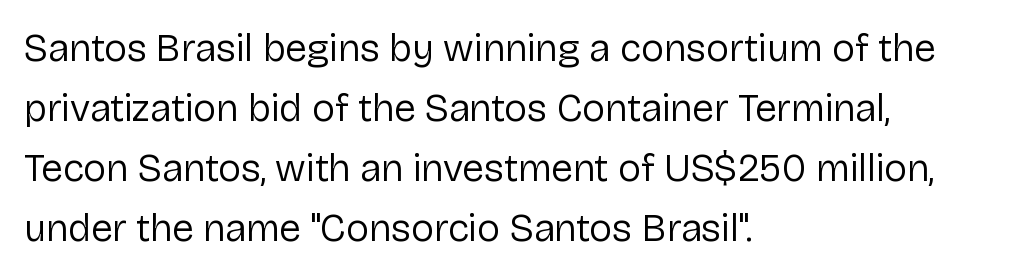
Compared with a typical body face, this is equally light or lighter still. Bare-footed words on every line. Note the varied advance widths — an 'i' is clearly narrower than an 'm'. In terms of leading, this rendering sits right in the middle.
